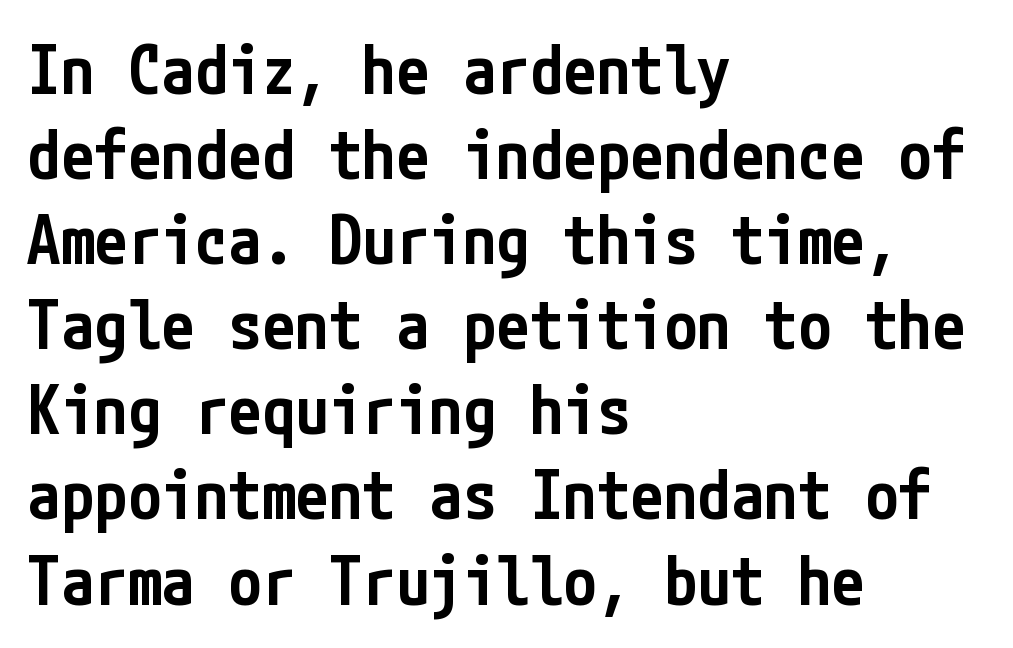
{"serif": "no", "italic": "no", "bold": "semi", "weight": "semibold", "width": "condensed", "stroke_contrast": "low", "x_height": "medium", "underline": "no", "align": "left", "line_spacing": "normal", "line_spacing_ratio": 1.27, "letter_spacing": "normal", "letter_spacing_em": 0.0, "glyph_px": 67}
